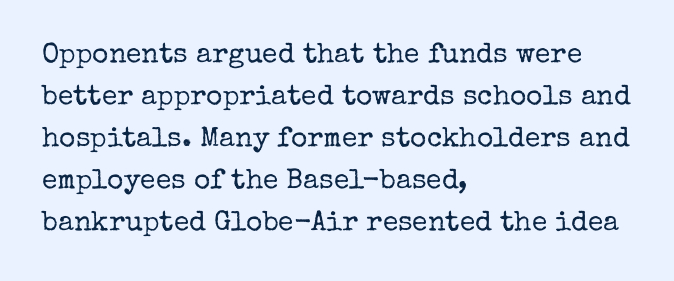
Q: Is the text bold? A: No.
Q: Is the text italic (slanted)? A: No, it is upright.
Q: Is the typeface a serif or a sans-serif typeface? A: Serif.
Q: Is the text underlined? A: No.
Q: How is the paragraph aligned? A: Left-aligned.
Q: Is the spacing between letters normal or unusually wide? A: Normal.
Q: Is the spacing between lines tight, normal or loose? A: Normal.
Q: Width (condensed, normal, or wide)? A: Normal.
Q: Stroke contrast? A: Low.
Q: x-height? A: Medium.
Q: Monospaced? A: No.
